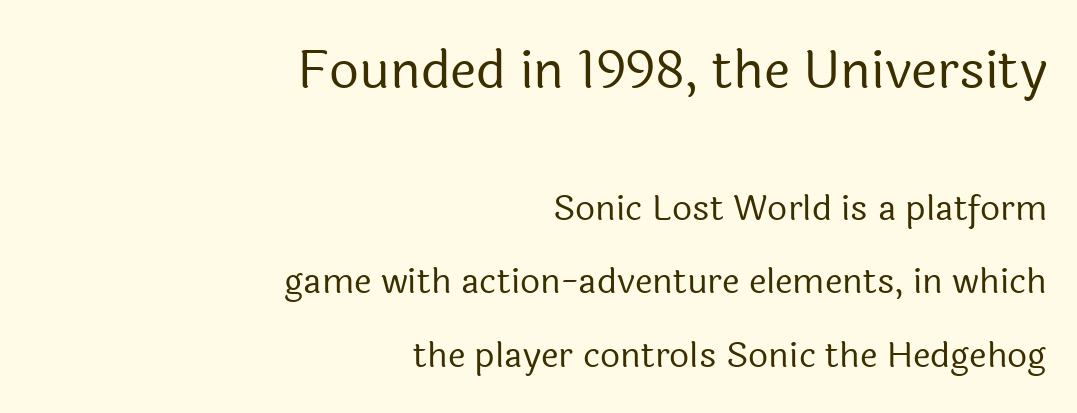
Q: Is the text bold? A: No.
Q: Is the text italic (slanted)? A: No, it is upright.
Q: Is the typeface a serif or a sans-serif typeface? A: Sans-serif.
Q: Is the text underlined? A: No.
Q: How is the paragraph aligned? A: Right-aligned.
Q: Is the spacing between letters normal or unusually wide? A: Normal.
Q: Is the spacing between lines tight, normal or loose? A: Loose.
Q: Which block of text is set in a larger size, the first (top) or the second (bottom)? A: The first (top) one.
Q: Width (condensed, normal, or wide)? A: Normal.
Q: x-height? A: Medium.
Q: Monospaced? A: No.
